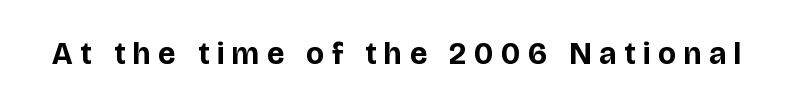
Q: Is the text bold? A: Yes.
Q: Is the text italic (slanted)? A: No, it is upright.
Q: Is the typeface a serif or a sans-serif typeface? A: Sans-serif.
Q: Is the text underlined? A: No.
Q: Is the spacing between letters normal or unusually wide? A: Unusually wide.
Q: Width (condensed, normal, or wide)? A: Normal.
Q: Stroke contrast? A: Low.
Q: x-height? A: Large.
Q: Monospaced? A: No.
